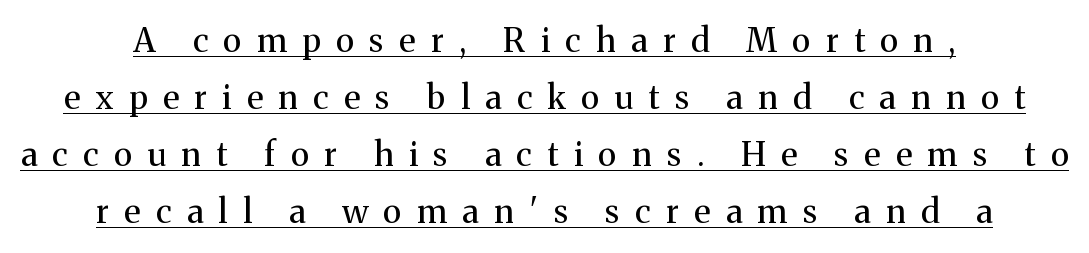
Q: Is the text bold? A: No.
Q: Is the text italic (slanted)? A: No, it is upright.
Q: Is the typeface a serif or a sans-serif typeface? A: Serif.
Q: Is the text underlined? A: Yes.
Q: Is the spacing between letters normal or unusually wide? A: Unusually wide.
Q: Width (condensed, normal, or wide)? A: Normal.
Q: Stroke contrast? A: Medium.
Q: x-height? A: Medium.
Q: Monospaced? A: No.
